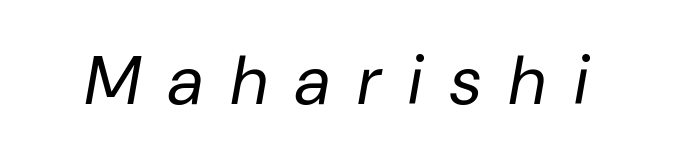
The image shows 68 px regular-weight type, italic (leaning right); set unusually wide letter spacing (+0.41 em), not underlined; low stroke contrast and a medium x-height.
